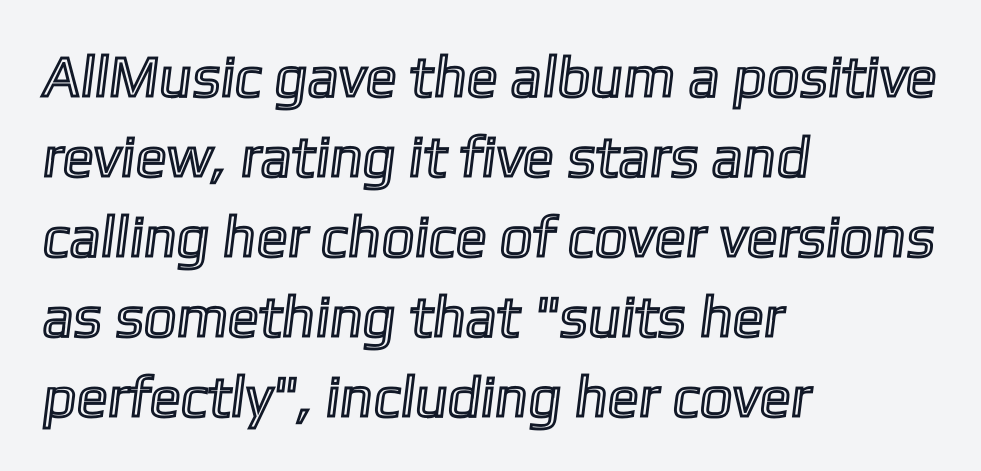
Notice how the passage keeps a crisp vertical edge on the left only. Tracking here is standard; glyphs follow each other at the usual distance. Type without underlining. Horizontal bands of white between lines are of average thickness. Do the characters align in a grid? No, the font is proportional.
